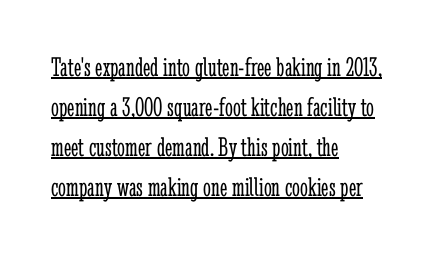
{"serif": "yes", "italic": "no", "bold": "no", "weight": "light", "width": "condensed", "stroke_contrast": "low", "x_height": "medium", "monospaced": "no", "underline": "yes", "align": "left", "line_spacing": "normal", "line_spacing_ratio": 1.43, "letter_spacing": "normal", "letter_spacing_em": 0.0, "glyph_px": 28}
